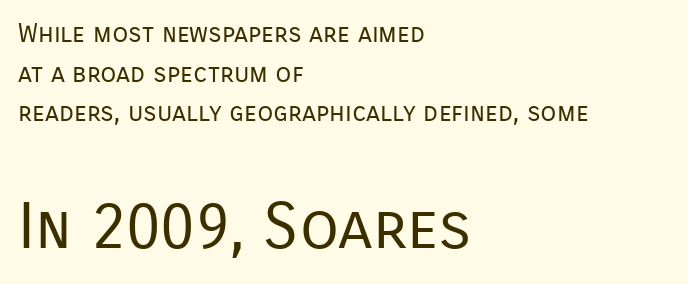
The image shows 64 px regular-weight sans-serif type, upright; set left-aligned, normal line spacing (1.52x), normal letter spacing, not underlined; the second (bottom) block is 2.46x larger; low stroke contrast and a medium x-height.
